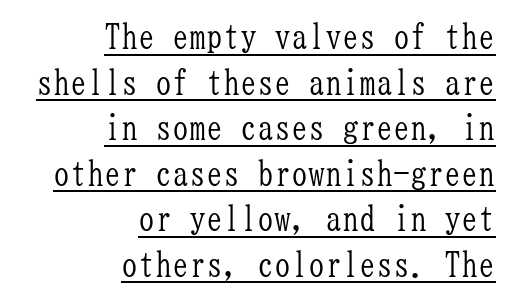
The image shows 34 px light, condensed serif type, upright, monospaced; set right-aligned, normal line spacing (1.34x), normal letter spacing, underlined; low stroke contrast and a medium x-height.
